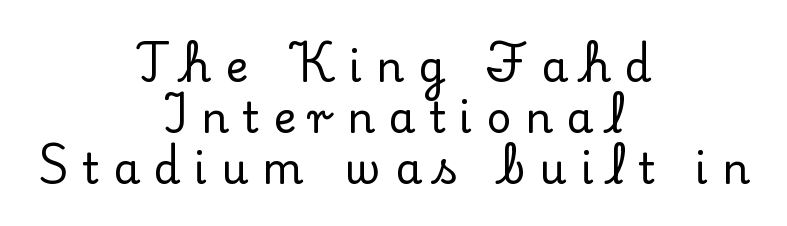
{"serif": "yes", "italic": "no", "width": "normal", "stroke_contrast": "low", "x_height": "small", "monospaced": "no", "underline": "no", "align": "center", "line_spacing_ratio": 1.19, "letter_spacing": "wide", "letter_spacing_em": 0.32, "glyph_px": 43}
